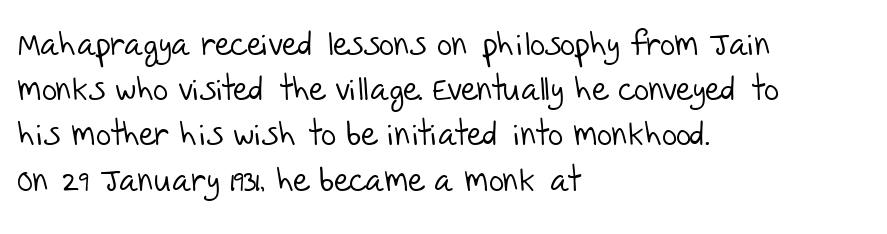
Q: Is the text bold? A: No.
Q: Is the typeface a serif or a sans-serif typeface? A: Sans-serif.
Q: Is the text underlined? A: No.
Q: How is the paragraph aligned? A: Left-aligned.
Q: Is the spacing between letters normal or unusually wide? A: Normal.
Q: Is the spacing between lines tight, normal or loose? A: Normal.
Q: Width (condensed, normal, or wide)? A: Normal.
Q: Stroke contrast? A: Low.
Q: x-height? A: Large.
Q: Monospaced? A: No.
